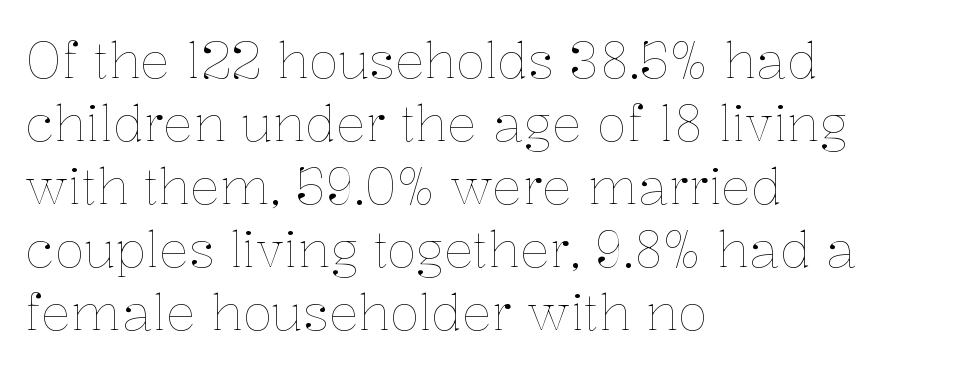
Successive baselines arrive at the customary interval. Quick note: not italic, upright. Stroke thickness stays within the range of a standard reading face or lighter. Line beginnings align vertically; line endings do not.
